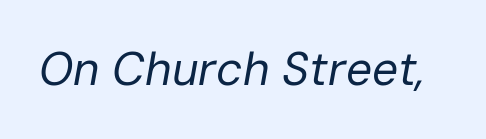
The image shows 46 px regular-weight type, italic (leaning right); set normal letter spacing, not underlined; low stroke contrast and a medium x-height.
